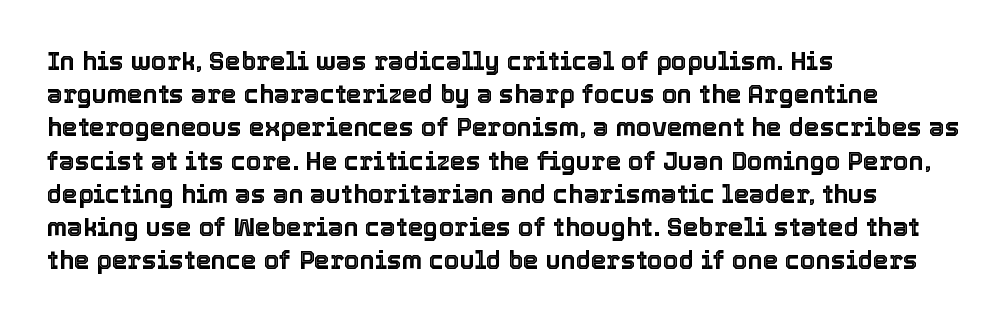
{"italic": "no", "underline": "no", "align": "left", "line_spacing": "normal", "line_spacing_ratio": 1.33, "letter_spacing": "normal", "letter_spacing_em": 0.0, "glyph_px": 25}
